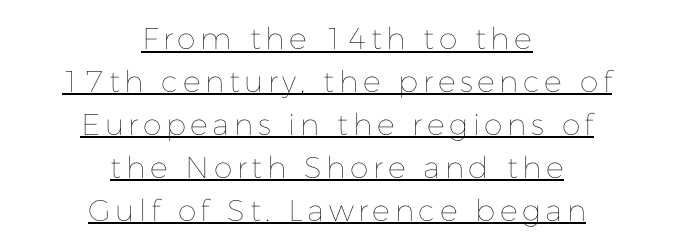
Q: Is the text bold? A: No.
Q: Is the text italic (slanted)? A: No, it is upright.
Q: Is the text underlined? A: Yes.
Q: How is the paragraph aligned? A: Centered.
Q: Is the spacing between lines tight, normal or loose? A: Normal.
Q: Width (condensed, normal, or wide)? A: Normal.
Q: Stroke contrast? A: Low.
Q: x-height? A: Medium.
Q: Monospaced? A: No.
